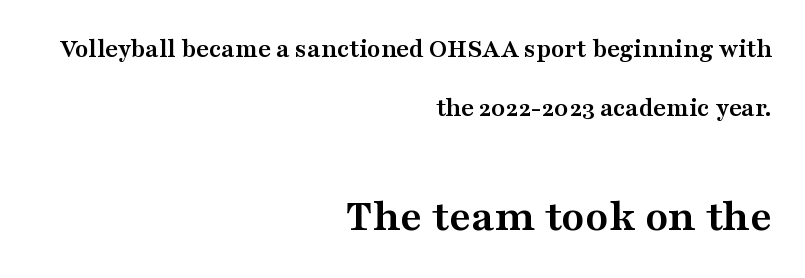
The image shows 47 px semibold, wide serif type, upright; set right-aligned, loose line spacing (2.17x), normal letter spacing, not underlined; the second (bottom) block is 1.74x larger; medium stroke contrast and a medium x-height.
